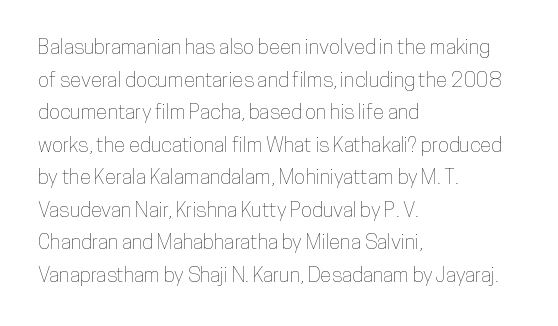
{"italic": "no", "underline": "no", "align": "left", "line_spacing": "normal", "line_spacing_ratio": 1.55, "letter_spacing": "normal", "letter_spacing_em": 0.0, "glyph_px": 21}
